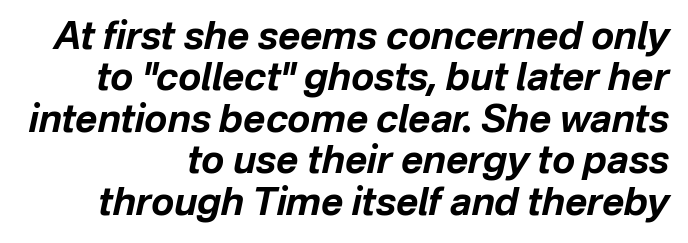
The image shows 38 px bold type, italic (leaning right); set right-aligned, tight line spacing (1.09x), normal letter spacing, not underlined; low stroke contrast and a medium x-height.
